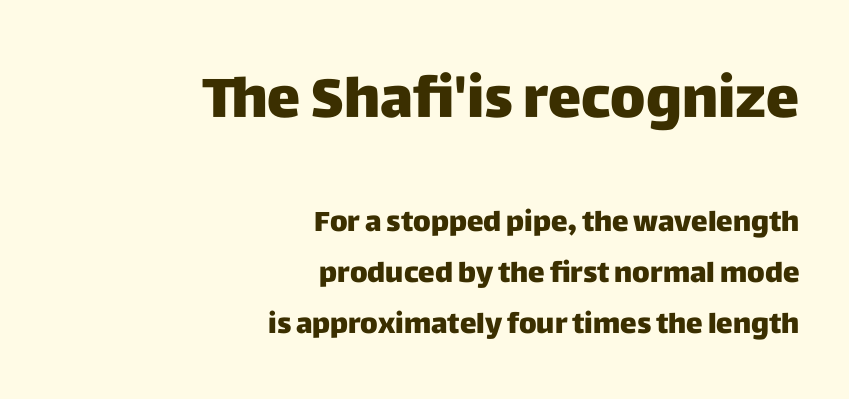
The letters carry no serifs — their stems end cleanly without finishing strokes. Spacing verdict: proportional, widths tailored to each character. The first block has been scaled up relative to the second. The space beneath each line is pristine and unruled. Right-aligned paragraph, ragged on the left.
